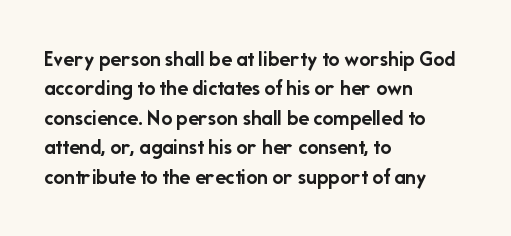
The image shows 22 px bold type, upright; set left-aligned, normal line spacing (1.34x), normal letter spacing, not underlined.
